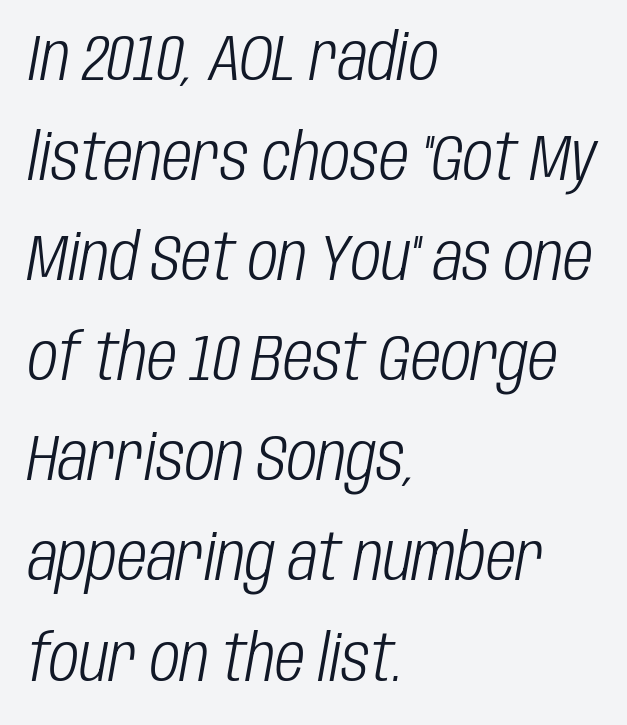
The vertical gap from one line to the next is medium. Note the varied advance widths — an 'i' is clearly narrower than an 'm'. Decoration check: the copy has no underline. Compared with a centered layout, this one pins lines to the left instead. If you drew a line through each stem, it would be angled. Heft: none added — not bold.
